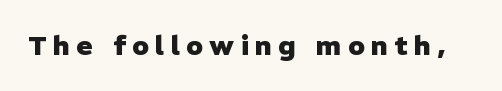
Q: Is the text bold? A: Yes.
Q: Is the text italic (slanted)? A: No, it is upright.
Q: Is the text underlined? A: No.
Q: Is the spacing between letters normal or unusually wide? A: Unusually wide.
